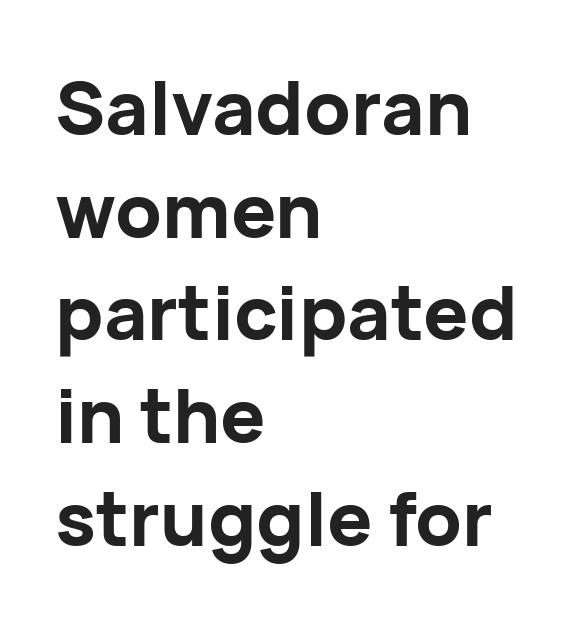
Q: Is the text bold? A: Yes.
Q: Is the text italic (slanted)? A: No, it is upright.
Q: Is the typeface a serif or a sans-serif typeface? A: Sans-serif.
Q: Is the text underlined? A: No.
Q: How is the paragraph aligned? A: Left-aligned.
Q: Is the spacing between letters normal or unusually wide? A: Normal.
Q: Is the spacing between lines tight, normal or loose? A: Normal.
Q: Width (condensed, normal, or wide)? A: Normal.
Q: Stroke contrast? A: Low.
Q: x-height? A: Medium.
Q: Monospaced? A: No.
